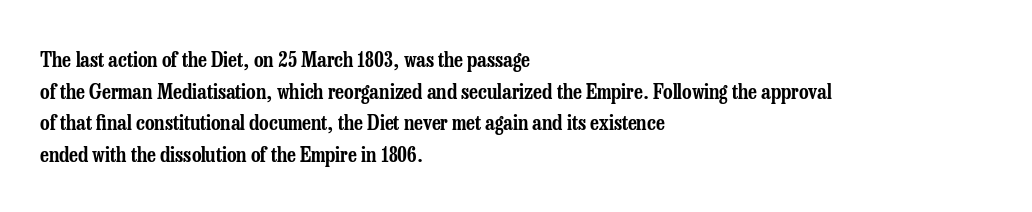
Has an underline been added? It has not. Do the letters lean? They stand straight. Notice how descenders clear the ascenders below comfortably — that's standard leading. The line texture is even and compact thanks to regular tracking.
